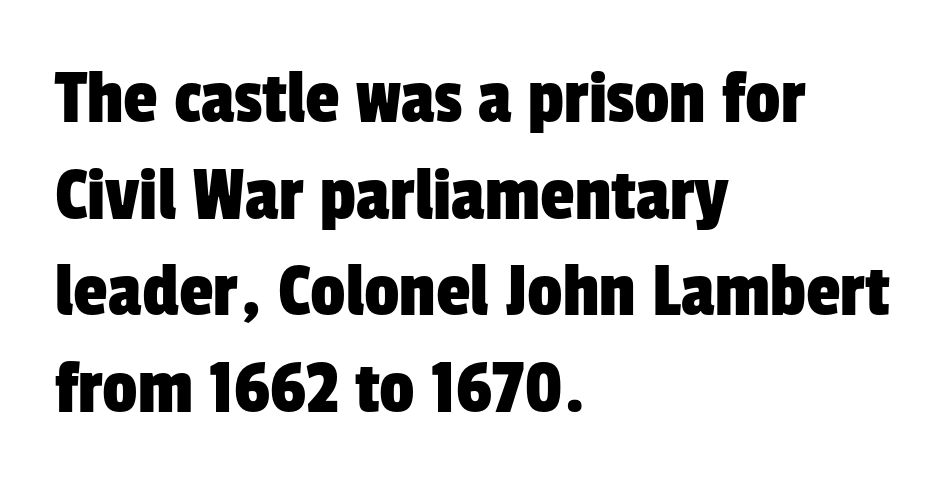
{"serif": "no", "width": "condensed", "stroke_contrast": "low", "x_height": "medium", "monospaced": "no", "underline": "no", "align": "left", "line_spacing_ratio": 1.24, "letter_spacing": "normal", "letter_spacing_em": 0.0, "glyph_px": 78}
